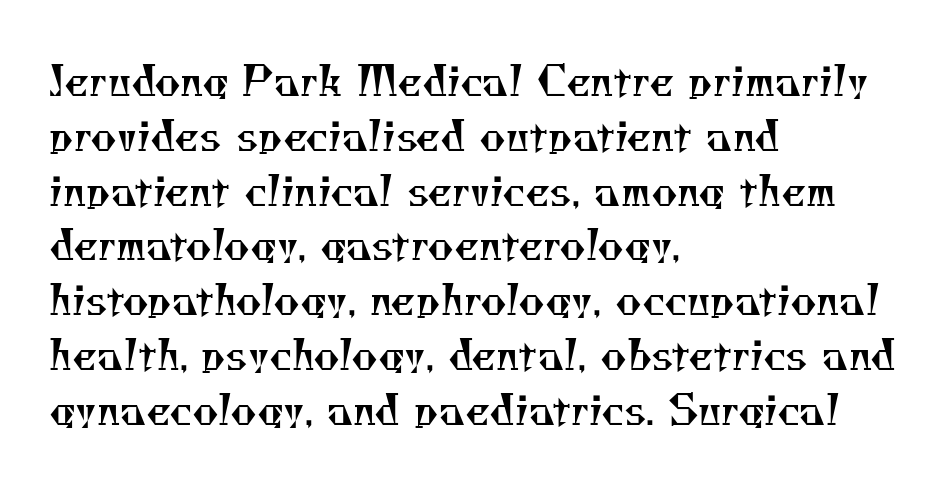
{"serif": "yes", "bold": "no", "weight": "regular", "width": "normal", "stroke_contrast": "medium", "x_height": "small", "monospaced": "no", "underline": "no", "align": "left", "line_spacing": "normal", "line_spacing_ratio": 1.37, "letter_spacing": "normal", "letter_spacing_em": 0.0, "glyph_px": 40}
